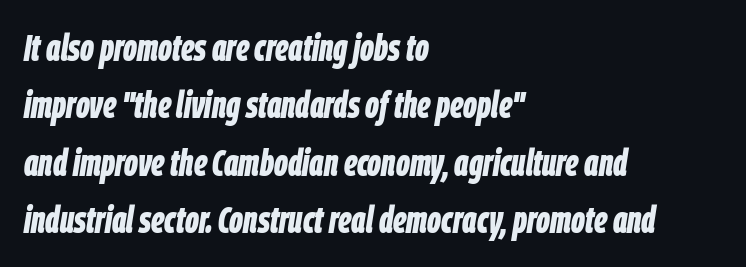
The face used here has the dense, thick strokes of a bold. Quick note: interline space is typical. The text carries the slant typical of an italic or oblique font. How are the letters spaced? Ordinarily, with no added tracking.
